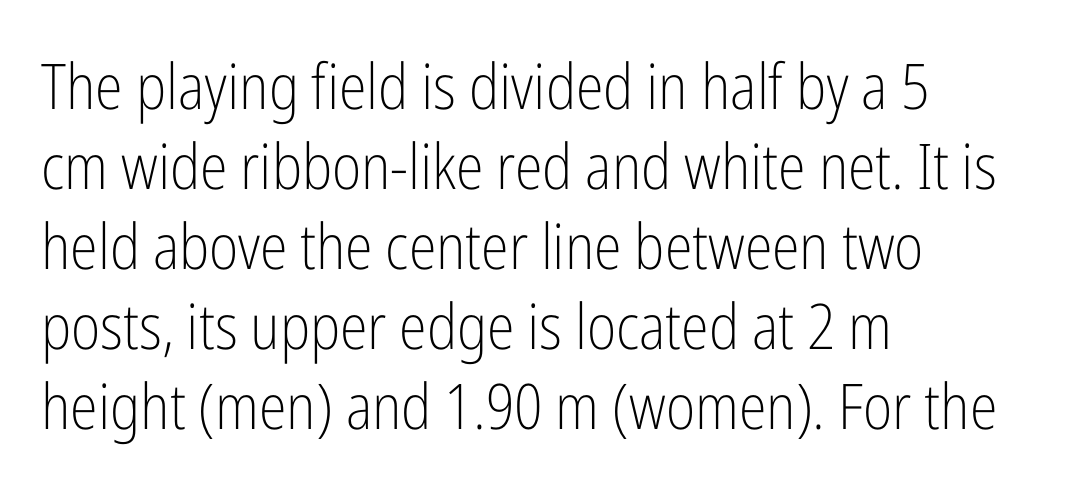
{"serif": "no", "italic": "no", "bold": "no", "weight": "light", "width": "condensed", "stroke_contrast": "low", "x_height": "medium", "monospaced": "no", "underline": "no", "align": "left", "line_spacing": "normal", "line_spacing_ratio": 1.27, "letter_spacing": "normal", "letter_spacing_em": 0.0, "glyph_px": 63}
